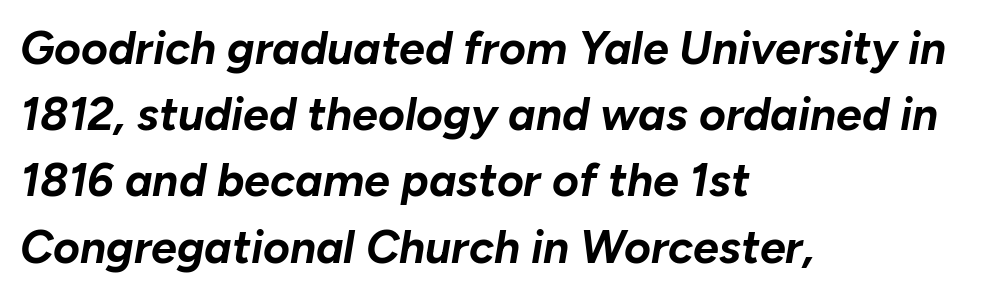
The image shows 46 px bold type, italic (leaning right); set left-aligned, normal line spacing (1.44x), normal letter spacing, not underlined; low stroke contrast and a medium x-height.
